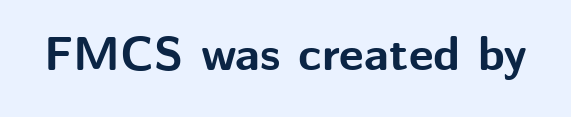
The image shows 48 px bold sans-serif type, upright; set normal letter spacing, not underlined; medium stroke contrast and a medium x-height.
